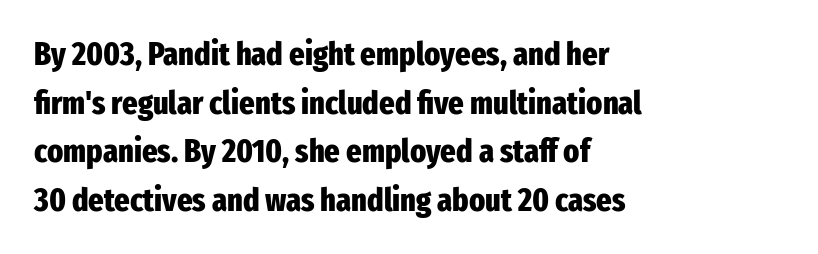
Q: Is the text bold? A: Yes.
Q: Is the text italic (slanted)? A: No, it is upright.
Q: Is the typeface a serif or a sans-serif typeface? A: Sans-serif.
Q: Is the text underlined? A: No.
Q: How is the paragraph aligned? A: Left-aligned.
Q: Is the spacing between letters normal or unusually wide? A: Normal.
Q: Is the spacing between lines tight, normal or loose? A: Normal.
Q: Width (condensed, normal, or wide)? A: Condensed.
Q: Stroke contrast? A: Low.
Q: x-height? A: Medium.
Q: Monospaced? A: No.
